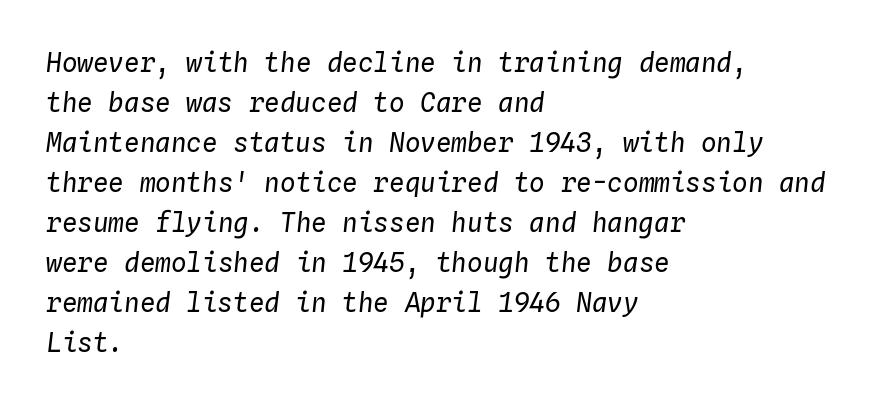
Q: Is the text bold? A: No.
Q: Is the text italic (slanted)? A: Yes, it leans right by about 4 degrees.
Q: Is the text underlined? A: No.
Q: How is the paragraph aligned? A: Left-aligned.
Q: Is the spacing between letters normal or unusually wide? A: Normal.
Q: Is the spacing between lines tight, normal or loose? A: Normal.
